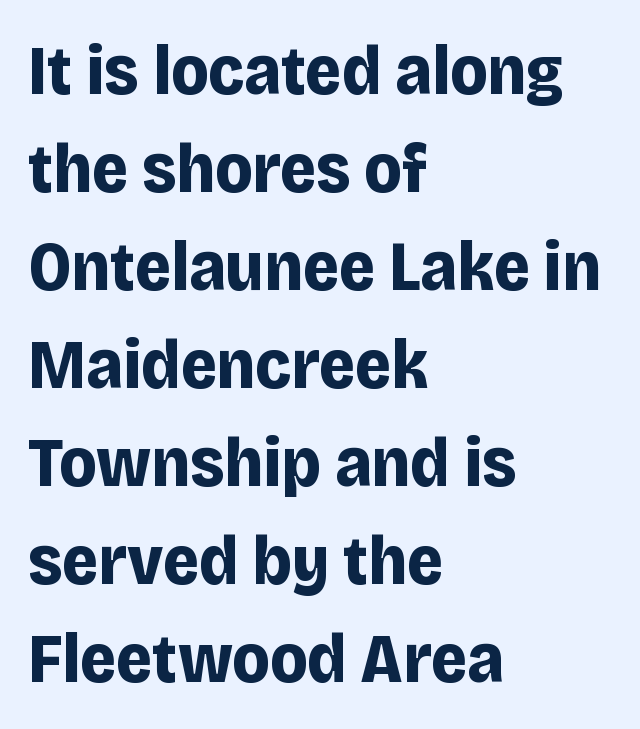
Every character sits straight up, as roman type does. The space beneath each line is pristine and unruled. You could not count columns in this text — the font is proportionally spaced. Nothing sits at the stroke ends, so this counts as sans-serif. The font is running at its bold setting.
